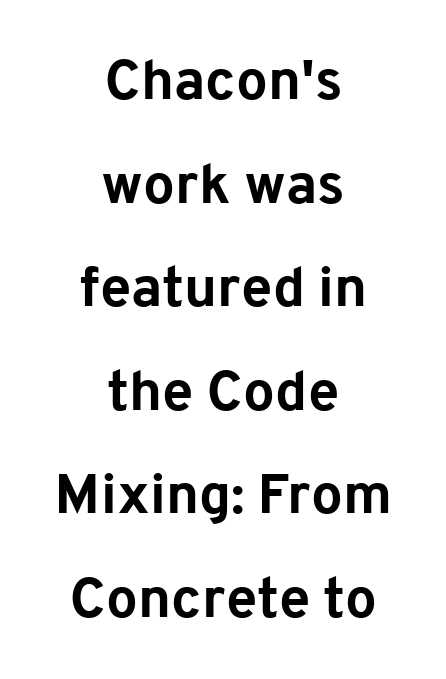
Underline: absent. The typesetter chose a symmetrical, centered arrangement here. Heavy-handed strokes throughout: this text is bold. This sample has the flowing, uneven cadence of proportional lettering. Unlike italic type, these characters show no tilt at all.
